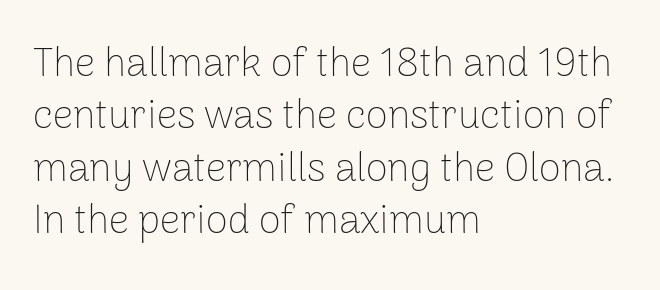
A typesetter would call this leading conventional body-copy spacing. Do the characters align in a grid? No, the font is proportional. Alignment: flush left. This reads as an unemphasized weight, regular at the heaviest. Words float on clear page, feet unadorned. The type family on display is of the sans-serif kind.
